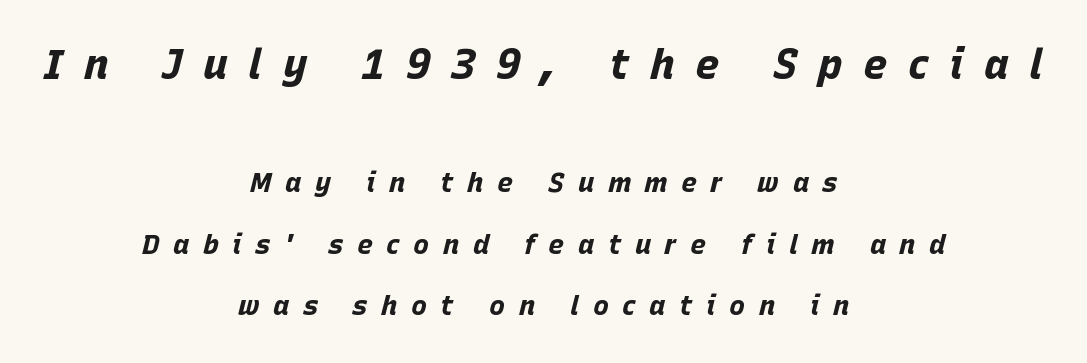
Each word looks stretched out because of the extra space between its letters. Each new line begins a long way beneath the previous one. A bare baseline throughout the passage. The whitespace from short lines is split evenly between both sides. Typographic density is high because the face is bold. Look at the glyph heights: the upper group is clearly the bigger setting.
